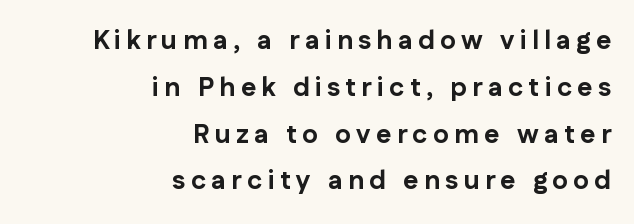
In CSS terms this would be text-align: right. Display-style spreading of the glyphs; the letterfit is very open. Italic: no, the glyphs are upright roman. Check the space under the baseline: it is left empty. Look at the stroke-to-counter ratio: heavy, a bold.
